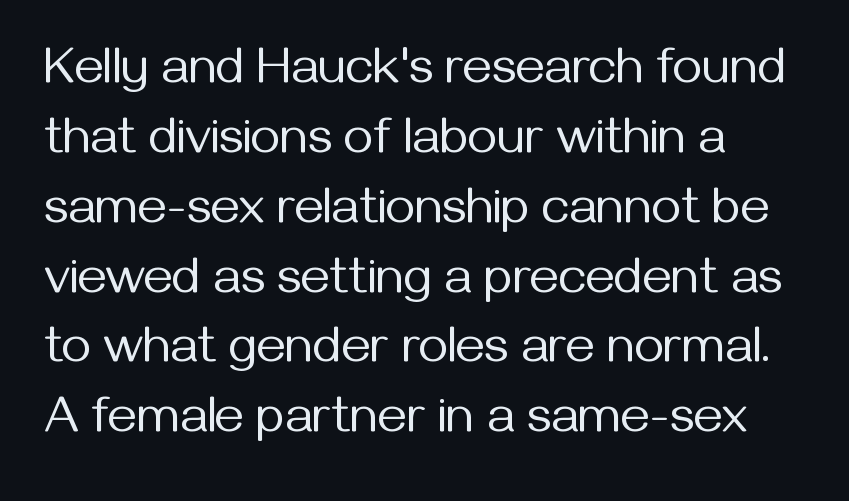
Q: Is the text bold? A: No.
Q: Is the text italic (slanted)? A: No, it is upright.
Q: Is the typeface a serif or a sans-serif typeface? A: Sans-serif.
Q: Is the text underlined? A: No.
Q: How is the paragraph aligned? A: Left-aligned.
Q: Is the spacing between letters normal or unusually wide? A: Normal.
Q: Is the spacing between lines tight, normal or loose? A: Normal.
Q: Width (condensed, normal, or wide)? A: Normal.
Q: Stroke contrast? A: Medium.
Q: x-height? A: Medium.
Q: Monospaced? A: No.
